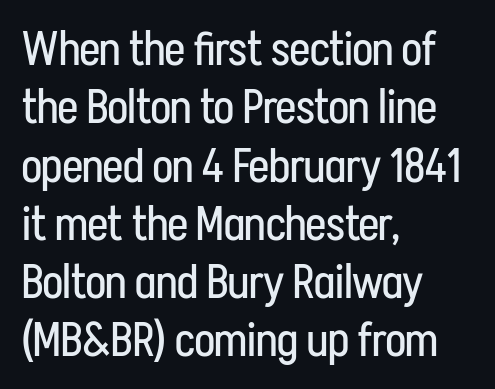
Q: Is the text bold? A: No.
Q: Is the text italic (slanted)? A: No, it is upright.
Q: Is the typeface a serif or a sans-serif typeface? A: Sans-serif.
Q: Is the text underlined? A: No.
Q: How is the paragraph aligned? A: Left-aligned.
Q: Is the spacing between letters normal or unusually wide? A: Normal.
Q: Width (condensed, normal, or wide)? A: Condensed.
Q: Stroke contrast? A: Low.
Q: x-height? A: Medium.
Q: Monospaced? A: No.
